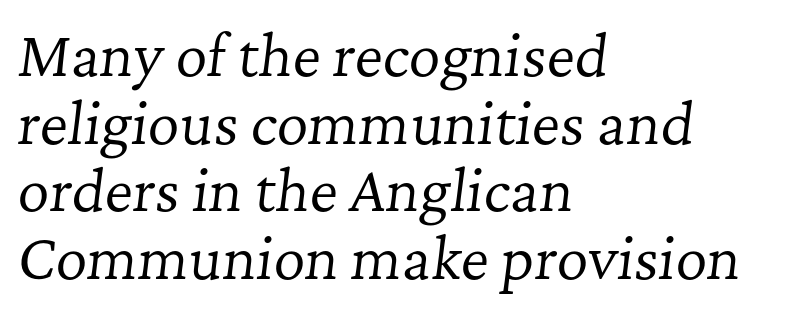
The image shows 55 px regular-weight serif type, italic (leaning right); set left-aligned, line spacing 1.23x, normal letter spacing, not underlined; low stroke contrast and a medium x-height.
